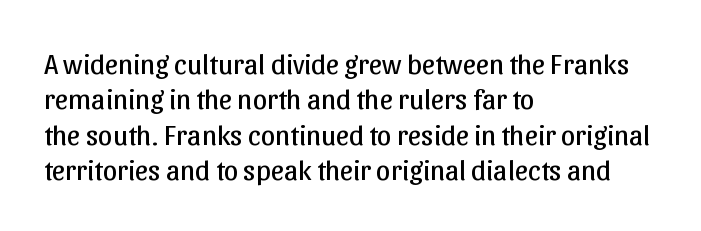
Nope, not italic — everything's standing straight. The letterforms sit shoulder to shoulder at normal distance. No extra ink here — the face is not bold. Check under the words: just untouched page. The text block is weighted toward the left margin, trailing off unevenly rightward. You could not count columns in this text — the font is proportionally spaced.
